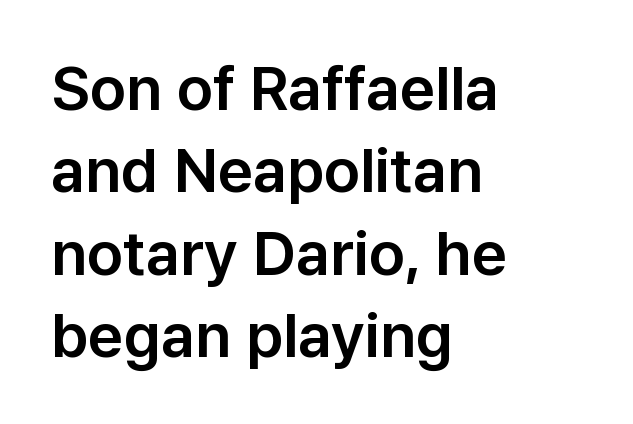
{"serif": "no", "italic": "no", "width": "normal", "stroke_contrast": "low", "x_height": "medium", "monospaced": "no", "underline": "no", "align": "left", "line_spacing": "normal", "line_spacing_ratio": 1.33, "letter_spacing": "normal", "letter_spacing_em": 0.0, "glyph_px": 62}
